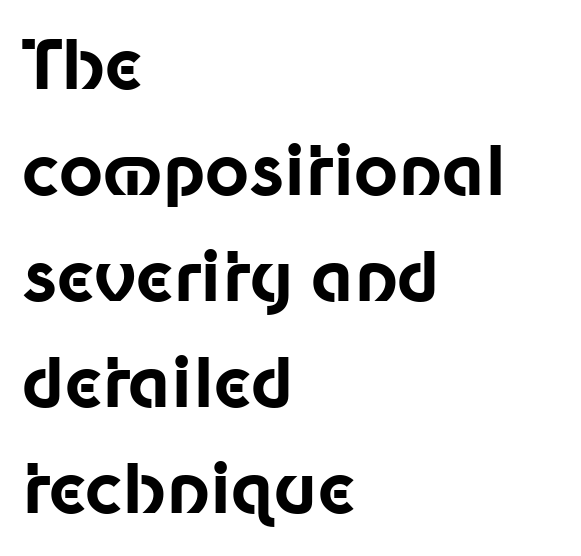
The image shows 68 px bold sans-serif type, upright; set left-aligned, normal line spacing (1.56x), normal letter spacing, not underlined; low stroke contrast and a medium x-height.
